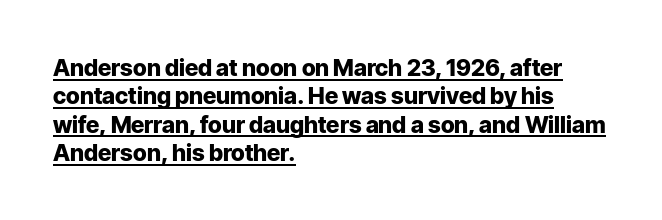
Q: Is the text bold? A: Yes.
Q: Is the text italic (slanted)? A: No, it is upright.
Q: Is the text underlined? A: Yes.
Q: How is the paragraph aligned? A: Left-aligned.
Q: Is the spacing between letters normal or unusually wide? A: Normal.
